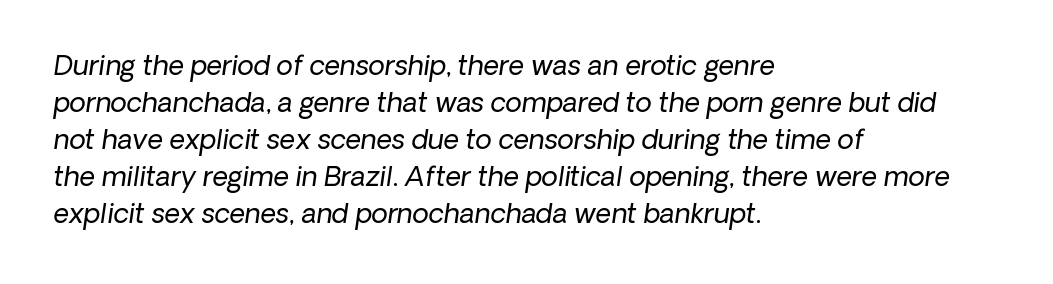
Q: Is the text bold? A: No.
Q: Is the text italic (slanted)? A: Yes, it leans right by about 8 degrees.
Q: Is the text underlined? A: No.
Q: How is the paragraph aligned? A: Left-aligned.
Q: Is the spacing between letters normal or unusually wide? A: Normal.
Q: Is the spacing between lines tight, normal or loose? A: Normal.
